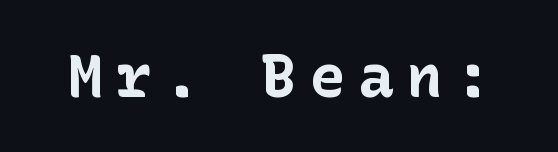
{"serif": "no", "italic": "no", "bold": "yes", "weight": "bold", "width": "normal", "stroke_contrast": "low", "x_height": "medium", "underline": "no", "letter_spacing": "wide", "letter_spacing_em": 0.21, "glyph_px": 60}
